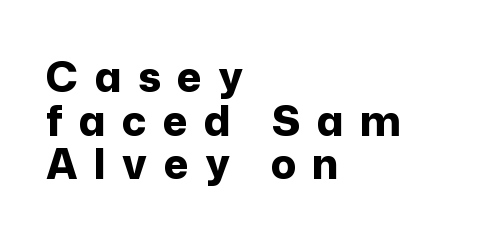
{"serif": "no", "italic": "no", "bold": "yes", "weight": "bold", "width": "normal", "stroke_contrast": "low", "x_height": "medium", "monospaced": "no", "underline": "no", "align": "left", "line_spacing": "tight", "line_spacing_ratio": 1.04, "letter_spacing": "wide", "letter_spacing_em": 0.39, "glyph_px": 42}
